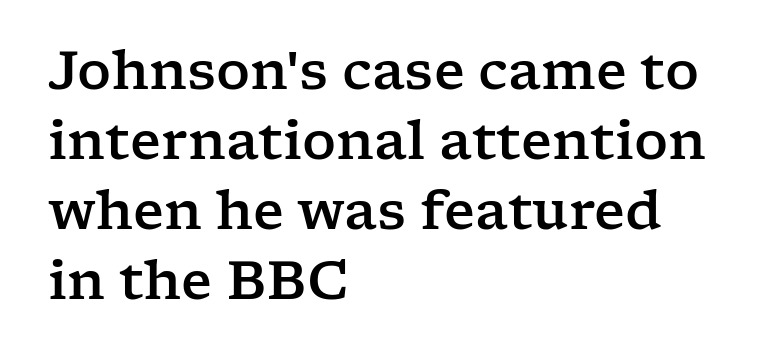
Q: Is the text italic (slanted)? A: No, it is upright.
Q: Is the typeface a serif or a sans-serif typeface? A: Serif.
Q: Is the text underlined? A: No.
Q: How is the paragraph aligned? A: Left-aligned.
Q: Is the spacing between letters normal or unusually wide? A: Normal.
Q: Is the spacing between lines tight, normal or loose? A: Normal.
Q: Width (condensed, normal, or wide)? A: Wide.
Q: Stroke contrast? A: Low.
Q: x-height? A: Medium.
Q: Monospaced? A: No.
